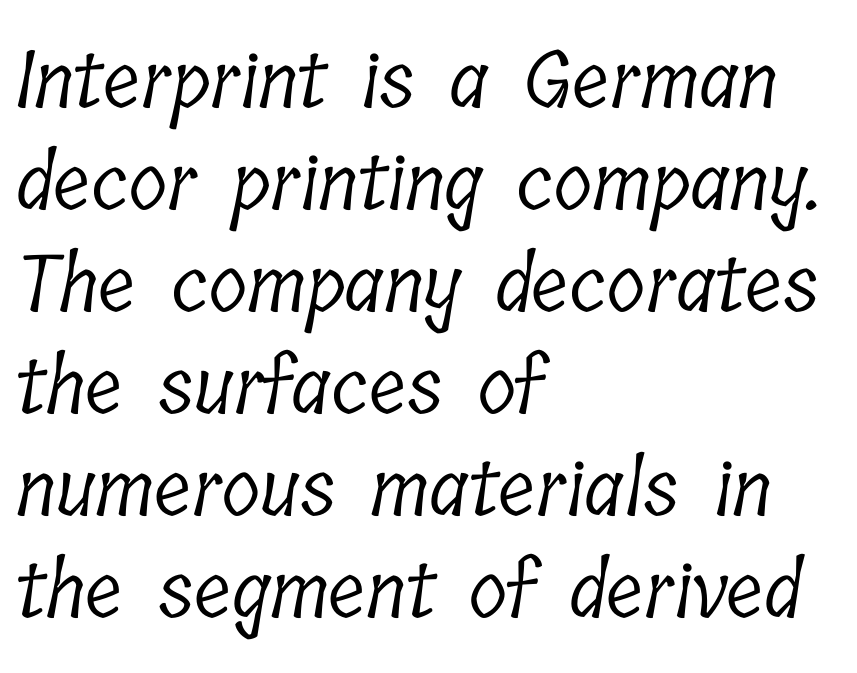
{"serif": "yes", "bold": "no", "weight": "light", "width": "condensed", "stroke_contrast": "low", "x_height": "medium", "monospaced": "no", "underline": "no", "align": "left", "line_spacing": "normal", "line_spacing_ratio": 1.29, "letter_spacing": "normal", "letter_spacing_em": 0.0, "glyph_px": 79}
